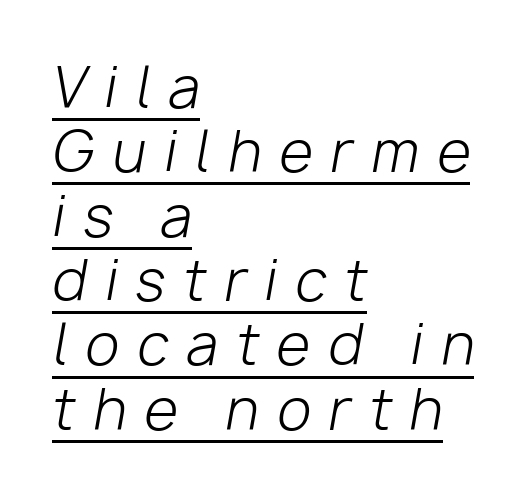
Yep, that's italic — everything's leaning. A typesetter would call this proportional, since set widths differ per character. These lines have a slow, spaced-out rhythm from letter to letter. Bold? No — there's no thickening of the strokes. What decoration does the sample have? An underline.
